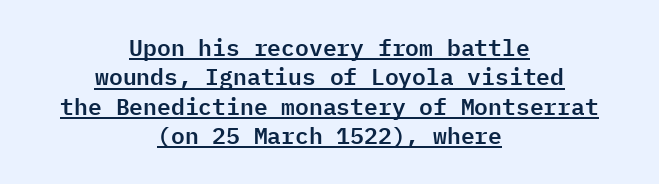
Q: Is the text italic (slanted)? A: No, it is upright.
Q: Is the text underlined? A: Yes.
Q: How is the paragraph aligned? A: Centered.
Q: Is the spacing between letters normal or unusually wide? A: Normal.
Q: Is the spacing between lines tight, normal or loose? A: Normal.
